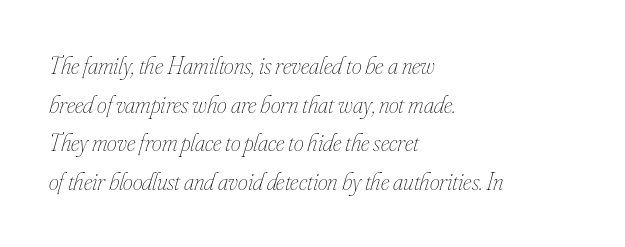
{"italic": "yes", "lean": "right", "slant_degrees": 16, "bold": "no", "underline": "no", "align": "left", "line_spacing": "normal", "line_spacing_ratio": 1.55, "letter_spacing": "normal", "letter_spacing_em": 0.0, "glyph_px": 25}
